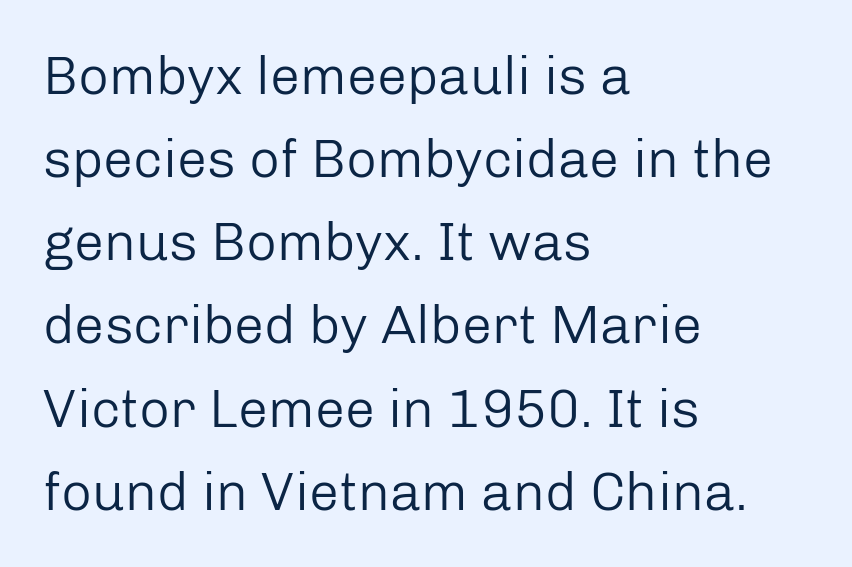
Q: Is the text bold? A: No.
Q: Is the text italic (slanted)? A: No, it is upright.
Q: Is the typeface a serif or a sans-serif typeface? A: Sans-serif.
Q: Is the text underlined? A: No.
Q: How is the paragraph aligned? A: Left-aligned.
Q: Is the spacing between letters normal or unusually wide? A: Normal.
Q: Is the spacing between lines tight, normal or loose? A: Normal.
Q: Width (condensed, normal, or wide)? A: Normal.
Q: Stroke contrast? A: Low.
Q: x-height? A: Medium.
Q: Monospaced? A: No.
